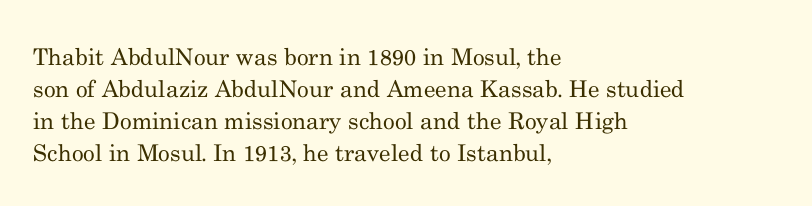
The image shows 23 px text type, upright; set left-aligned, normal line spacing (1.39x), normal letter spacing, not underlined.
